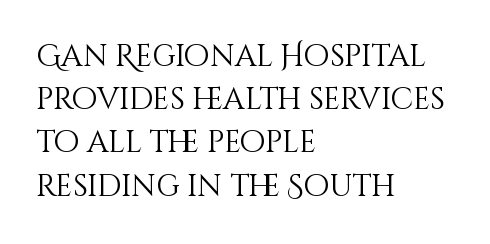
The image shows 30 px light type, upright; set left-aligned, normal line spacing (1.44x), normal letter spacing, not underlined; medium stroke contrast and a large x-height.
